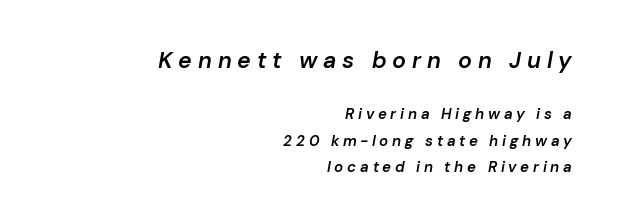
Q: Is the text bold? A: Semi-bold.
Q: Is the text italic (slanted)? A: Yes, it leans right by about 10 degrees.
Q: Is the text underlined? A: No.
Q: How is the paragraph aligned? A: Right-aligned.
Q: Is the spacing between letters normal or unusually wide? A: Unusually wide.
Q: Which block of text is set in a larger size, the first (top) or the second (bottom)? A: The first (top) one.
